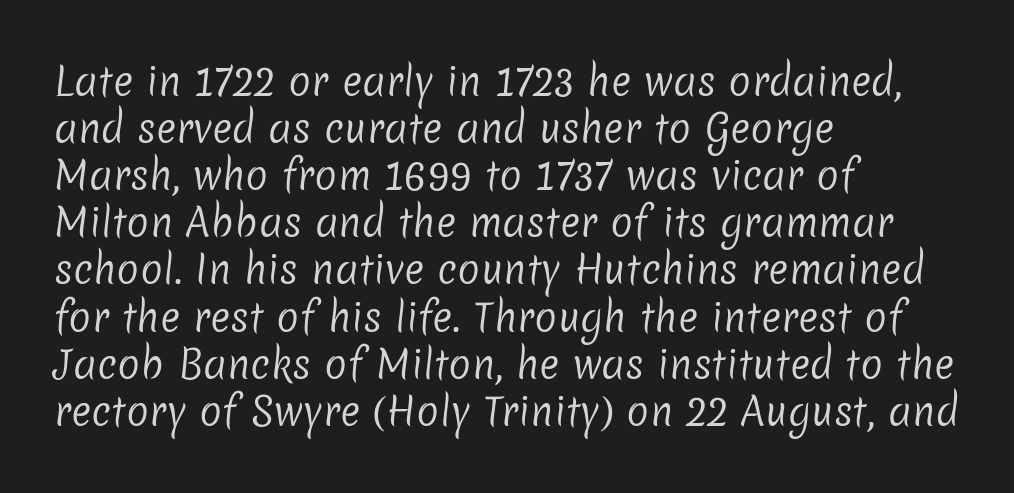
{"serif": "no", "bold": "no", "weight": "regular", "width": "normal", "stroke_contrast": "low", "x_height": "medium", "monospaced": "no", "underline": "no", "align": "left", "line_spacing_ratio": 1.24, "letter_spacing": "normal", "letter_spacing_em": 0.0, "glyph_px": 38}
